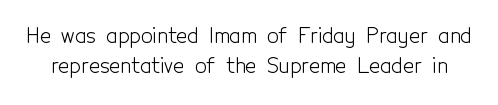
{"italic": "no", "bold": "no", "underline": "no", "line_spacing": "normal", "line_spacing_ratio": 1.45, "letter_spacing": "normal", "letter_spacing_em": 0.0, "glyph_px": 21}
